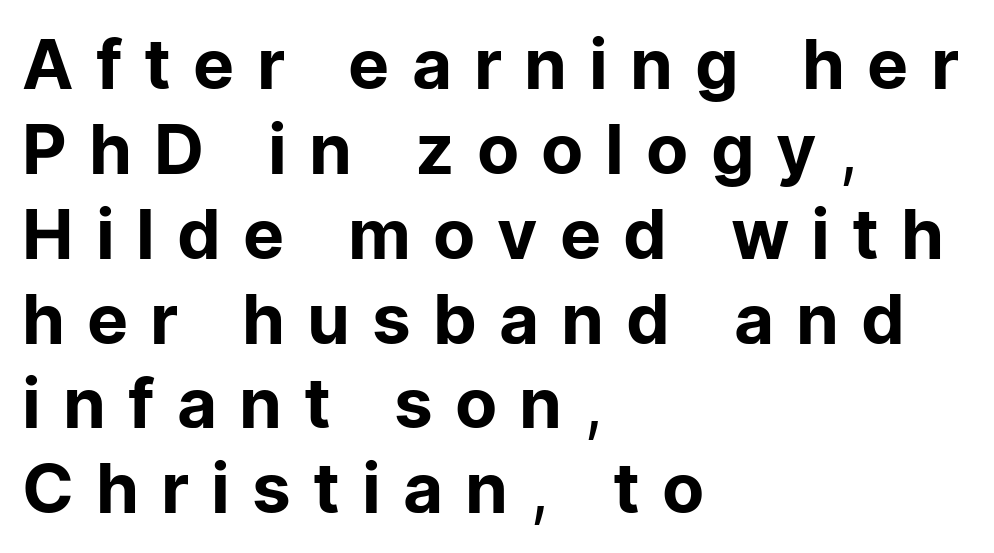
Q: Is the text bold? A: No.
Q: Is the text italic (slanted)? A: No, it is upright.
Q: Is the typeface a serif or a sans-serif typeface? A: Sans-serif.
Q: Is the text underlined? A: No.
Q: How is the paragraph aligned? A: Left-aligned.
Q: Is the spacing between letters normal or unusually wide? A: Unusually wide.
Q: Width (condensed, normal, or wide)? A: Normal.
Q: Stroke contrast? A: Low.
Q: x-height? A: Medium.
Q: Monospaced? A: No.
